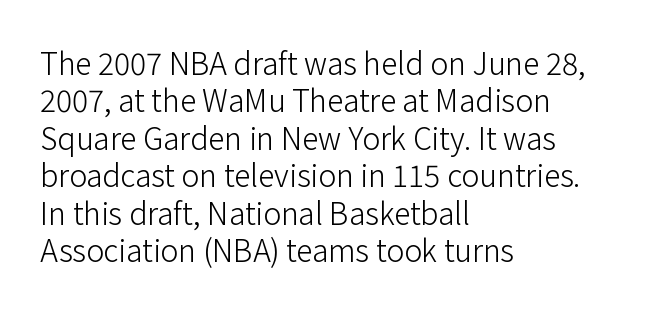
No extra tracking has been applied to these lines. The rendering uses a moderate line-height, typical for paragraphs. The space directly below the letters is spotless. Looks like regular typesetting: each glyph gets only the width it needs.
